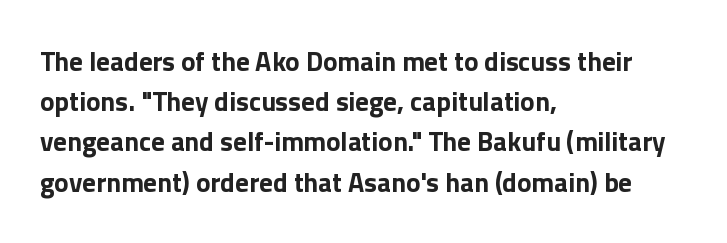
The image shows 27 px bold type, upright; set left-aligned, normal line spacing (1.49x), normal letter spacing, not underlined.
